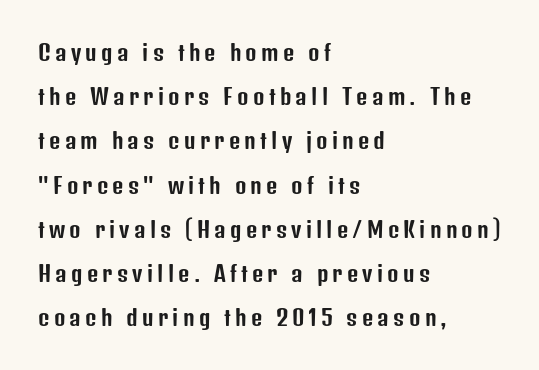
Short and long lines alike share a common starting point at left. Style check: upright. Beneath every word, the page is bare. The lines are spread far apart with generous leading.
